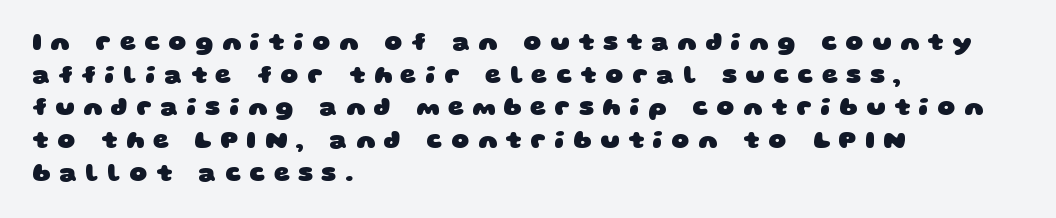
{"bold": "yes", "underline": "no", "align": "left", "line_spacing": "normal", "line_spacing_ratio": 1.31, "letter_spacing": "wide", "letter_spacing_em": 0.34, "glyph_px": 25}
